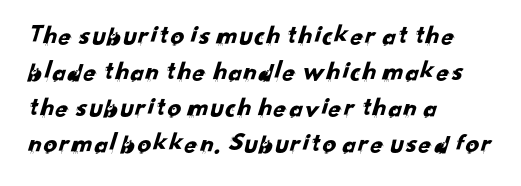
Nobody touched the tracking dial on this one. Which margin do the lines hug? The left one — the right edge is uneven. The passage shown is not underscored anywhere. Compared with typical paragraphs, the rows here are spaced about the same.
